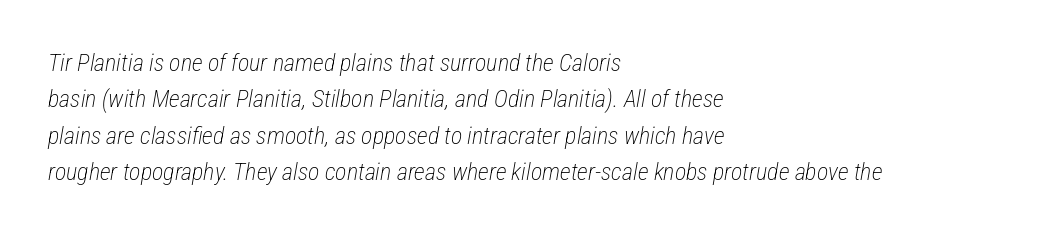
Left-aligned paragraph, ragged on the right. Vertically, the passage feels balanced, rows spaced as you'd expect. Is the stroke heavy? The answer is a plain regular-or-lighter. Descenders hang freely into open space. The typography opts for an oblique posture over an upright one. The letterforms sit shoulder to shoulder at normal distance.
